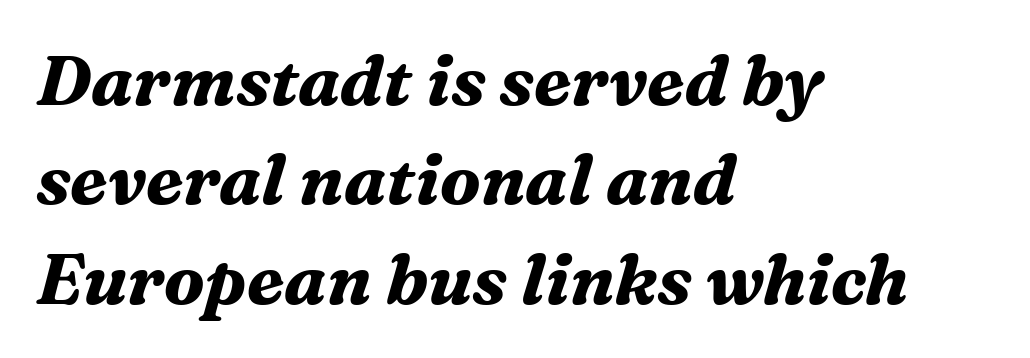
Heavy-handed strokes throughout: this text is bold. No extra tracking has been applied to these lines. The designer left line spacing at the default. If you drew a ruler down the left edge, every line would touch it.
